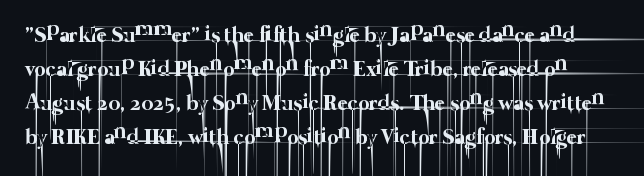
Tracking here is standard; glyphs follow each other at the usual distance. The baseline area is clear. Interline gaps are of average width in this sample. Summary of weight: not heavy and not bold.
